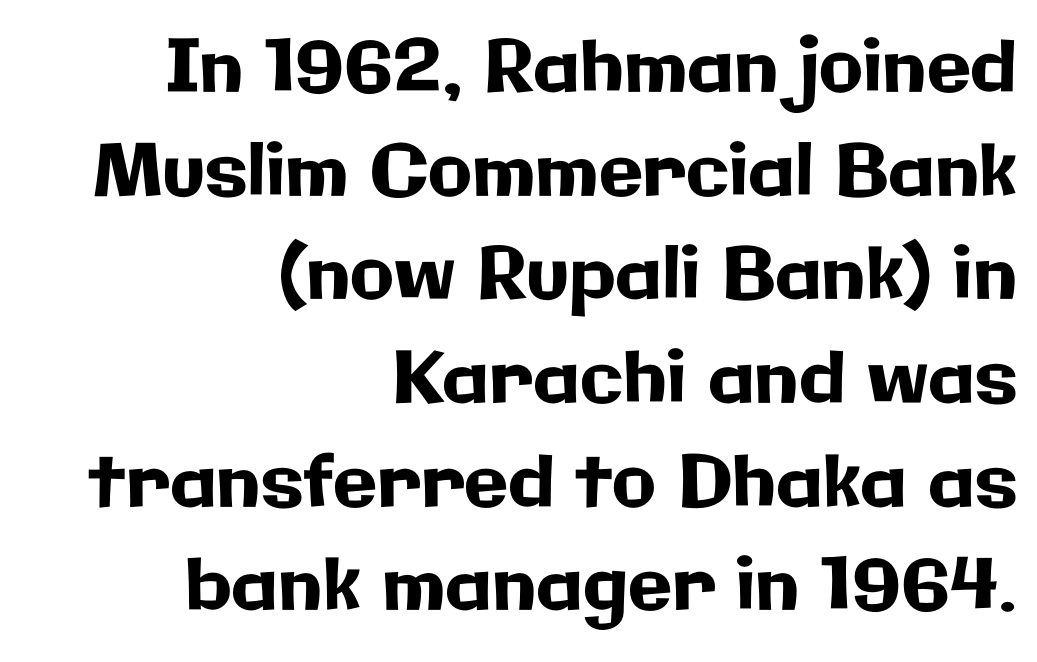
Q: Is the text italic (slanted)? A: No, it is upright.
Q: Is the typeface a serif or a sans-serif typeface? A: Sans-serif.
Q: Is the text underlined? A: No.
Q: How is the paragraph aligned? A: Right-aligned.
Q: Is the spacing between letters normal or unusually wide? A: Normal.
Q: Is the spacing between lines tight, normal or loose? A: Normal.
Q: Width (condensed, normal, or wide)? A: Normal.
Q: Stroke contrast? A: Low.
Q: x-height? A: Medium.
Q: Monospaced? A: No.
